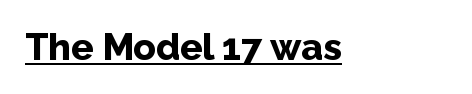
The image shows 37 px bold sans-serif type, upright; set left-aligned, normal letter spacing, underlined; low stroke contrast and a medium x-height.
